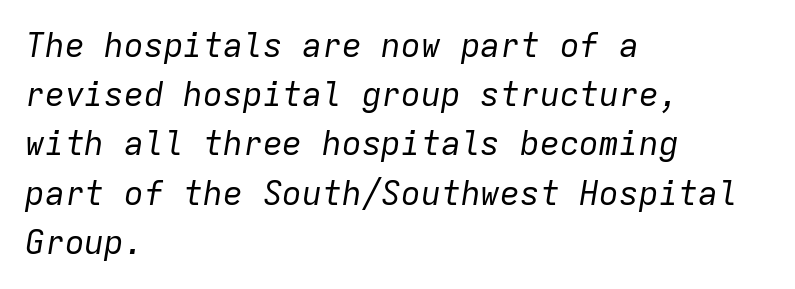
{"italic": "yes", "lean": "right", "slant_degrees": 9, "bold": "no", "weight": "regular", "width": "normal", "stroke_contrast": "low", "x_height": "medium", "monospaced": "yes", "underline": "no", "align": "left", "line_spacing": "normal", "line_spacing_ratio": 1.49, "letter_spacing": "normal", "letter_spacing_em": 0.0, "glyph_px": 33}
